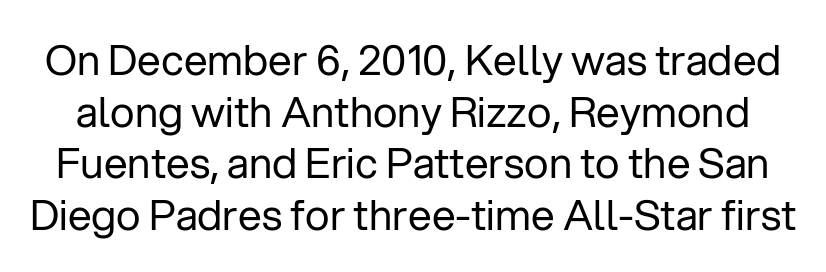
No letter is thick-stroked: the sample isn't bold. Posture: upright roman. Clear beneath every line of the passage. This sample uses a sans-serif face. The passage shown is typed in a proportional face where columns would drift.
